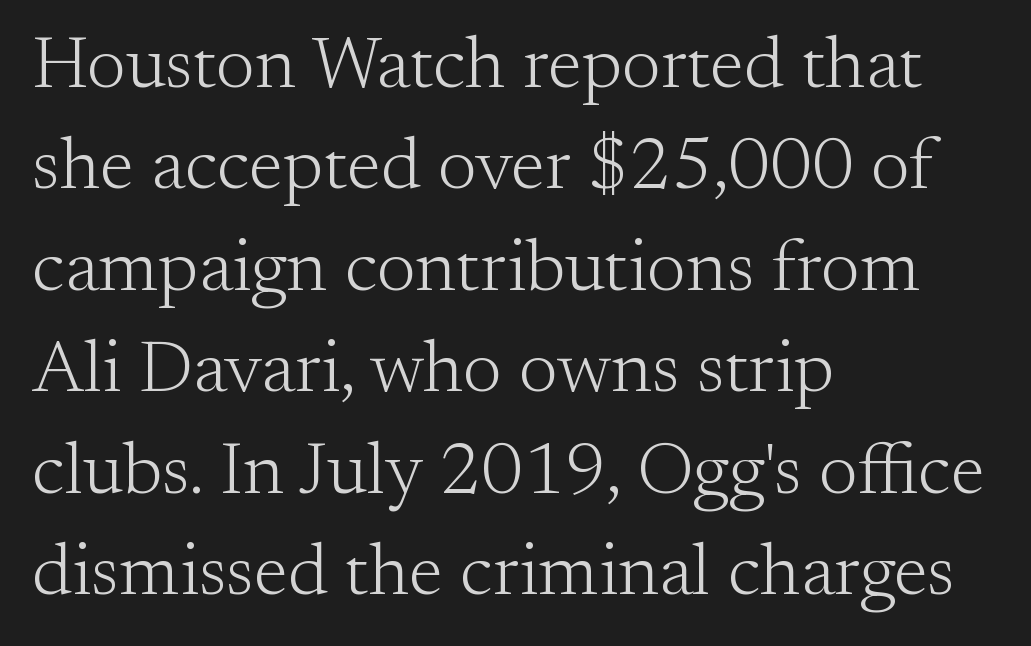
How would I describe the line gaps? Plain and ordinary. Unlike a clean sans, this face finishes its strokes with serifs. The text block is weighted toward the left margin, trailing off unevenly rightward. A light-to-regular cut is what we see here. Between one letter and the next there's only the usual sliver of space.
